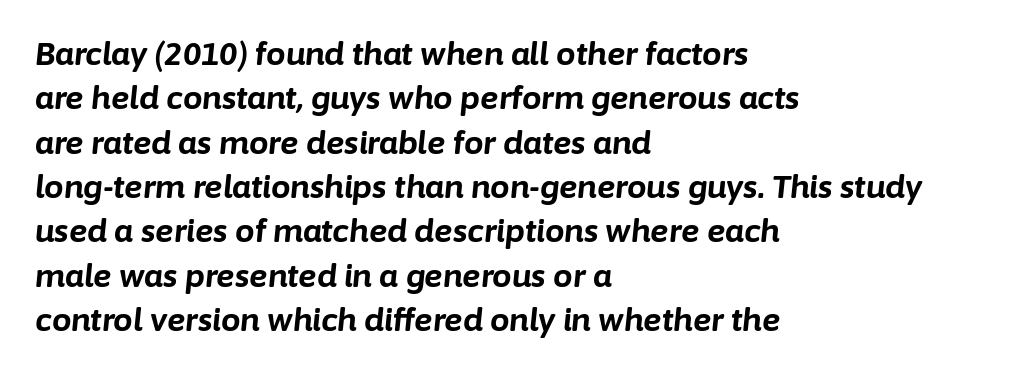
The image shows 31 px bold type, italic (leaning right); set left-aligned, normal line spacing (1.43x), normal letter spacing, not underlined; low stroke contrast and a medium x-height.
